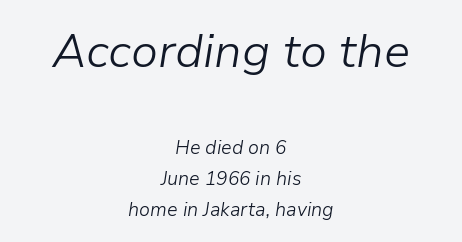
The image shows 47 px light type, italic (leaning right); set centered, normal line spacing (1.64x), normal letter spacing, not underlined; the first (top) block is 2.47x larger; low stroke contrast and a medium x-height.
